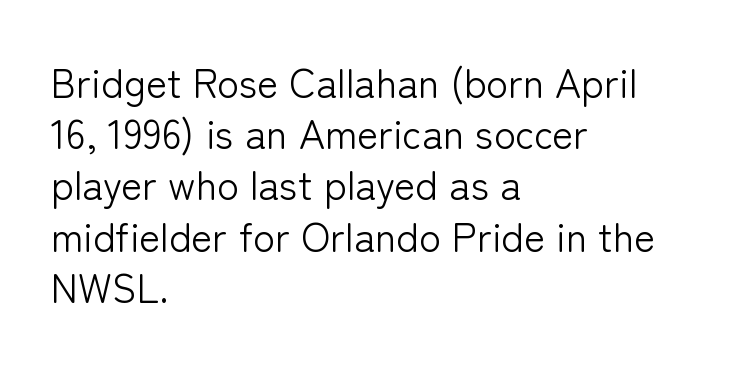
Q: Is the text bold? A: No.
Q: Is the text italic (slanted)? A: No, it is upright.
Q: Is the typeface a serif or a sans-serif typeface? A: Sans-serif.
Q: Is the text underlined? A: No.
Q: How is the paragraph aligned? A: Left-aligned.
Q: Is the spacing between letters normal or unusually wide? A: Normal.
Q: Is the spacing between lines tight, normal or loose? A: Normal.
Q: Width (condensed, normal, or wide)? A: Normal.
Q: Stroke contrast? A: Low.
Q: x-height? A: Medium.
Q: Monospaced? A: No.
